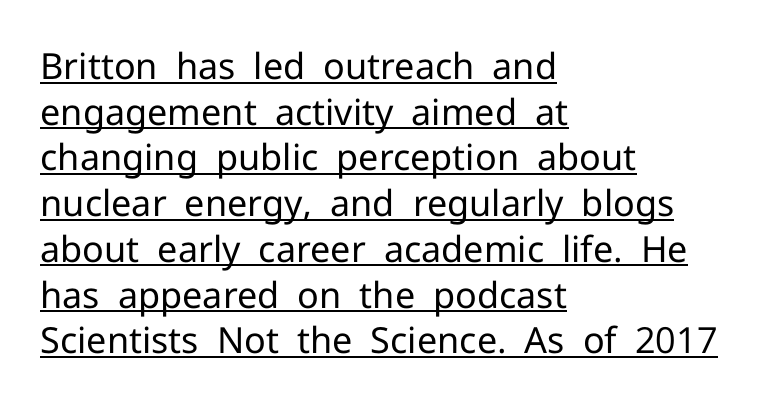
{"serif": "no", "italic": "no", "bold": "no", "weight": "regular", "width": "normal", "stroke_contrast": "low", "x_height": "medium", "monospaced": "no", "underline": "yes", "align": "left", "line_spacing": "normal", "line_spacing_ratio": 1.27, "letter_spacing": "normal", "letter_spacing_em": 0.0, "glyph_px": 36}
